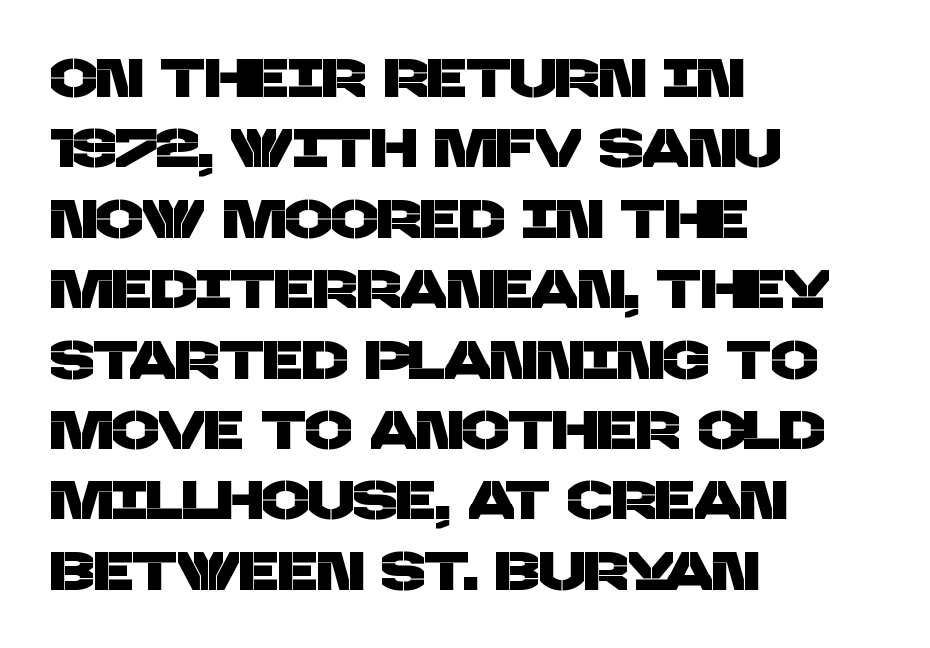
Q: Is the typeface a serif or a sans-serif typeface? A: Sans-serif.
Q: Is the text underlined? A: No.
Q: How is the paragraph aligned? A: Left-aligned.
Q: Is the spacing between letters normal or unusually wide? A: Normal.
Q: Is the spacing between lines tight, normal or loose? A: Normal.
Q: Width (condensed, normal, or wide)? A: Normal.
Q: Stroke contrast? A: Low.
Q: x-height? A: Large.
Q: Monospaced? A: No.
